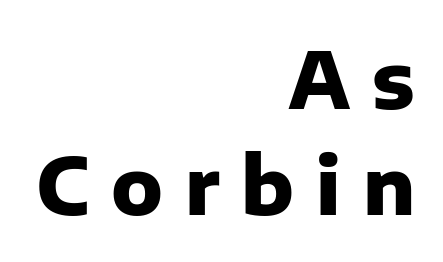
Q: Is the text bold? A: Yes.
Q: Is the text italic (slanted)? A: No, it is upright.
Q: Is the typeface a serif or a sans-serif typeface? A: Sans-serif.
Q: Is the text underlined? A: No.
Q: How is the paragraph aligned? A: Right-aligned.
Q: Is the spacing between letters normal or unusually wide? A: Unusually wide.
Q: Is the spacing between lines tight, normal or loose? A: Normal.
Q: Width (condensed, normal, or wide)? A: Normal.
Q: Stroke contrast? A: Low.
Q: x-height? A: Medium.
Q: Monospaced? A: No.
